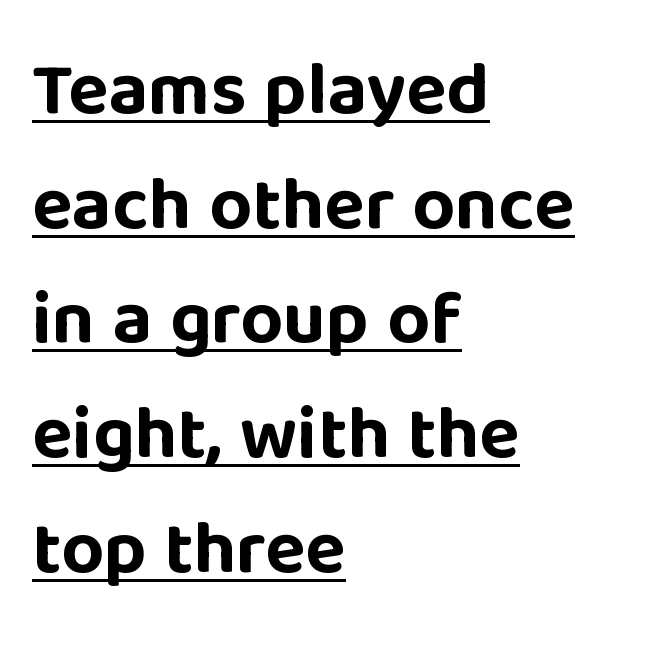
Q: Is the text bold? A: Yes.
Q: Is the text italic (slanted)? A: No, it is upright.
Q: Is the typeface a serif or a sans-serif typeface? A: Sans-serif.
Q: Is the text underlined? A: Yes.
Q: How is the paragraph aligned? A: Left-aligned.
Q: Is the spacing between letters normal or unusually wide? A: Normal.
Q: Is the spacing between lines tight, normal or loose? A: Normal.
Q: Width (condensed, normal, or wide)? A: Normal.
Q: Stroke contrast? A: Low.
Q: x-height? A: Large.
Q: Monospaced? A: No.
